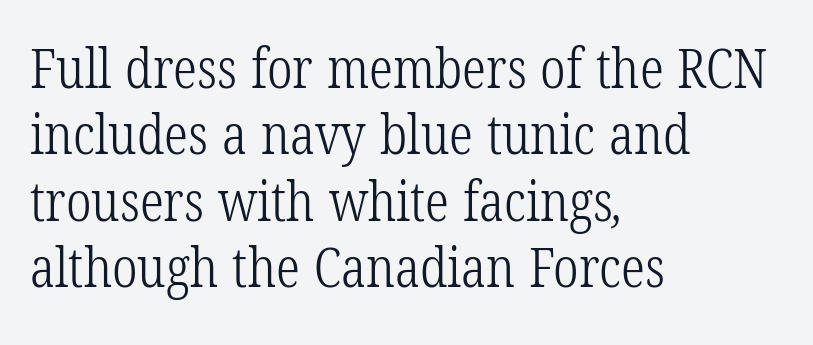
{"serif": "yes", "bold": "no", "weight": "light", "width": "condensed", "stroke_contrast": "low", "x_height": "medium", "monospaced": "no", "underline": "no", "align": "left", "line_spacing_ratio": 1.23, "letter_spacing": "normal", "letter_spacing_em": 0.0, "glyph_px": 54}
